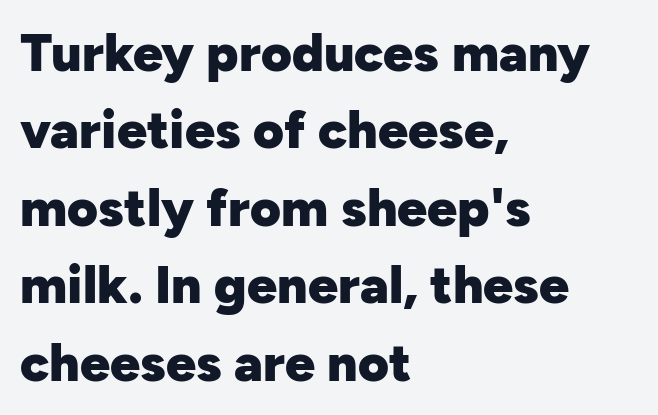
Q: Is the text bold? A: Yes.
Q: Is the text italic (slanted)? A: No, it is upright.
Q: Is the typeface a serif or a sans-serif typeface? A: Sans-serif.
Q: Is the text underlined? A: No.
Q: How is the paragraph aligned? A: Left-aligned.
Q: Is the spacing between letters normal or unusually wide? A: Normal.
Q: Is the spacing between lines tight, normal or loose? A: Normal.
Q: Width (condensed, normal, or wide)? A: Normal.
Q: Stroke contrast? A: Low.
Q: x-height? A: Medium.
Q: Monospaced? A: No.
